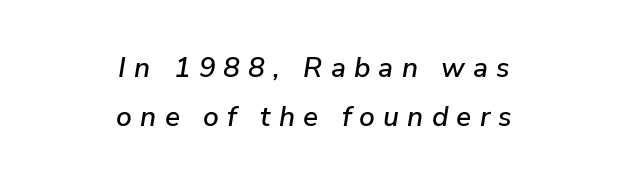
The image shows 28 px text type, italic (leaning right); set centered, line spacing 1.76x, unusually wide letter spacing (+0.29 em), not underlined; low stroke contrast and a medium x-height.
